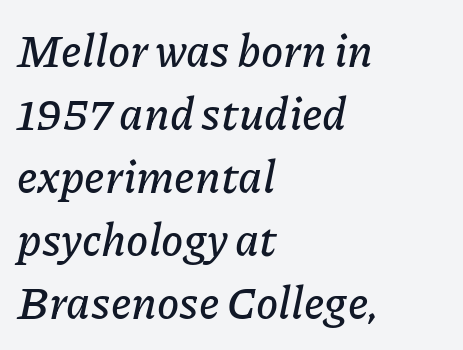
The image shows 45 px text type, italic (leaning right); set left-aligned, normal line spacing (1.4x), normal letter spacing, not underlined; low stroke contrast and a medium x-height.
